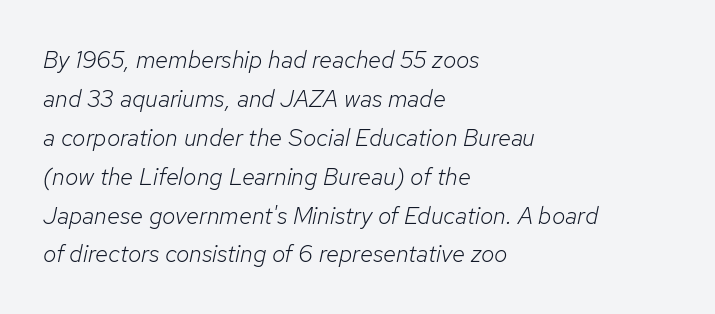
{"italic": "yes", "lean": "right", "slant_degrees": 12, "bold": "no", "underline": "no", "align": "left", "line_spacing": "normal", "line_spacing_ratio": 1.62, "letter_spacing": "normal", "letter_spacing_em": 0.0, "glyph_px": 24}
